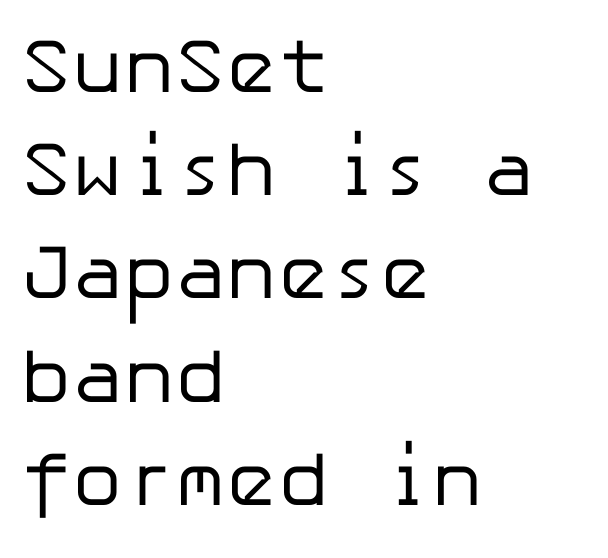
The image shows 77 px regular-weight sans-serif type, upright; set left-aligned, normal line spacing (1.34x), normal letter spacing, not underlined; low stroke contrast and a medium x-height.
